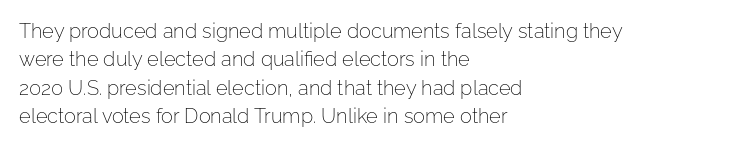
Q: Is the text bold? A: No.
Q: Is the text italic (slanted)? A: No, it is upright.
Q: Is the text underlined? A: No.
Q: How is the paragraph aligned? A: Left-aligned.
Q: Is the spacing between letters normal or unusually wide? A: Normal.
Q: Is the spacing between lines tight, normal or loose? A: Normal.
